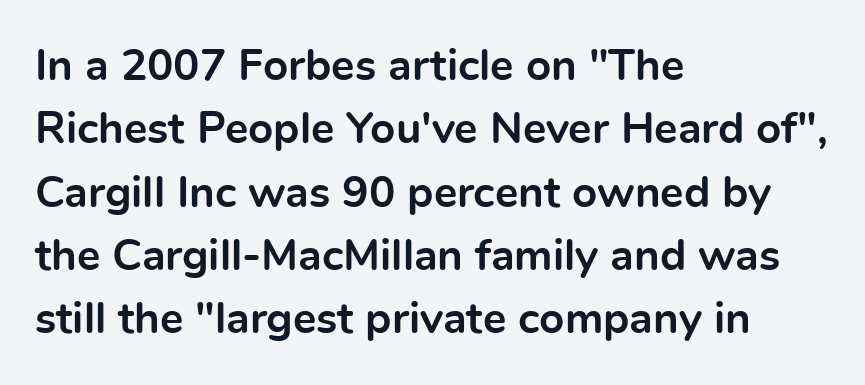
The image shows 44 px bold sans-serif type, upright; set left-aligned, normal line spacing (1.44x), normal letter spacing, not underlined; a medium x-height.
